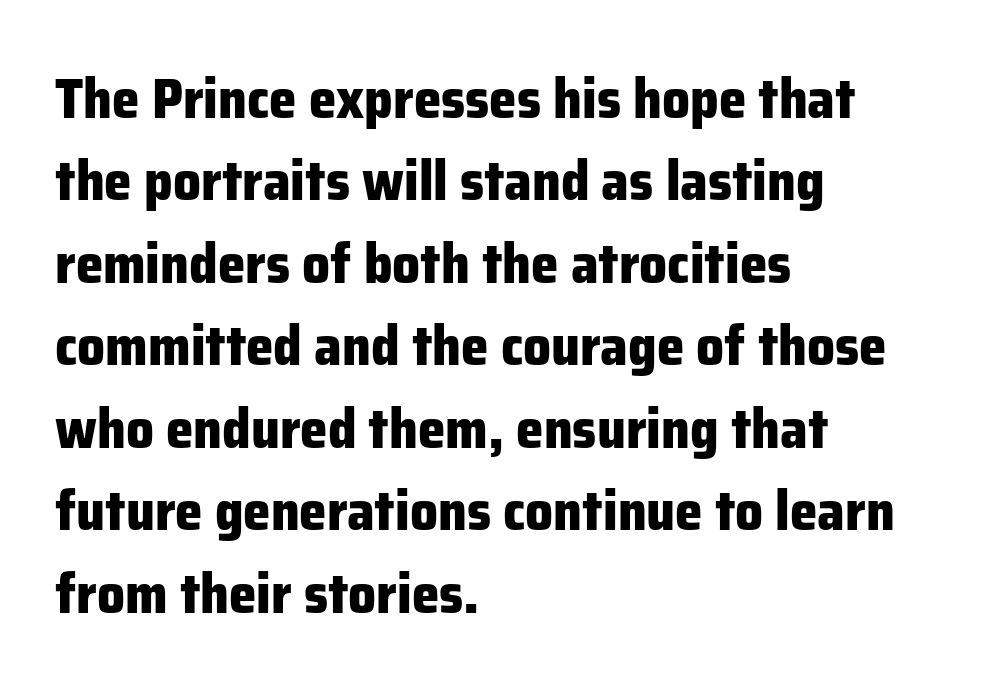
{"serif": "no", "italic": "no", "bold": "yes", "weight": "heavy", "width": "normal", "stroke_contrast": "low", "x_height": "medium", "monospaced": "no", "underline": "no", "align": "left", "line_spacing": "normal", "line_spacing_ratio": 1.5, "letter_spacing": "normal", "letter_spacing_em": 0.0, "glyph_px": 55}
